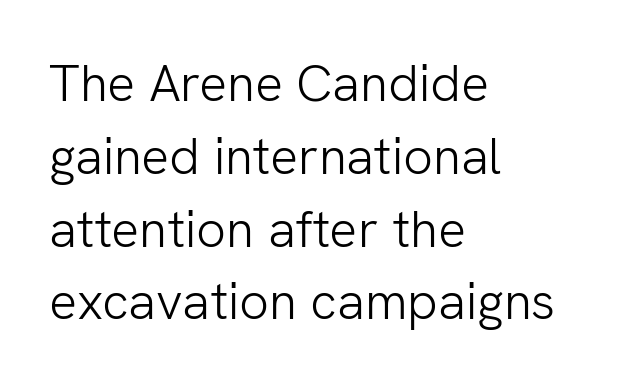
Does the leading feel generous? No, just average. The baseline area is clear. The font family rendered here belongs to the sans-serif group. You could call the tracking neutral — neither tight nor loose.
